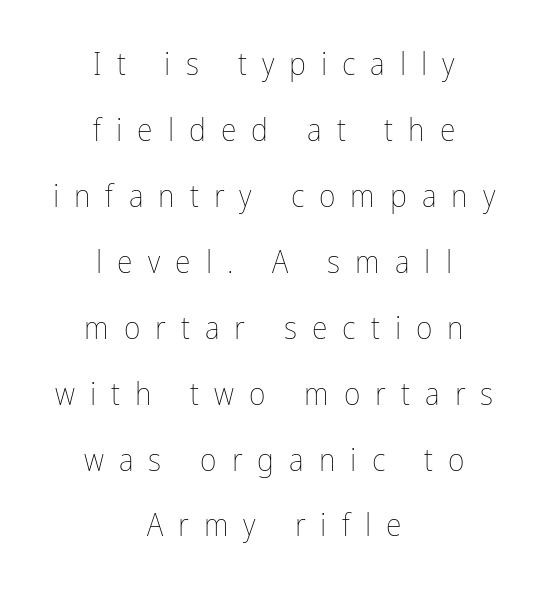
Q: Is the text bold? A: No.
Q: Is the text italic (slanted)? A: No, it is upright.
Q: Is the text underlined? A: No.
Q: How is the paragraph aligned? A: Centered.
Q: Is the spacing between letters normal or unusually wide? A: Unusually wide.
Q: Is the spacing between lines tight, normal or loose? A: Loose.
Q: Width (condensed, normal, or wide)? A: Condensed.
Q: Stroke contrast? A: Low.
Q: x-height? A: Medium.
Q: Monospaced? A: No.
